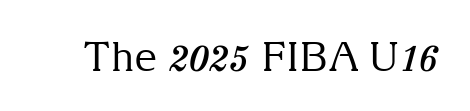
Is this a fixed-width face? No — the glyphs have proportional, varying widths. Is there any slant? The stems are plumb. No extra tracking has been applied to these lines. The characters are drawn with everyday or finer stroke widths. Unlike a clean sans, this face finishes its strokes with serifs. Beneath every word, the page is bare.
